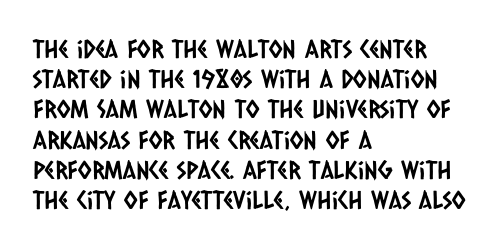
{"underline": "no", "align": "left", "line_spacing_ratio": 1.21, "letter_spacing": "normal", "letter_spacing_em": 0.0, "glyph_px": 25}
